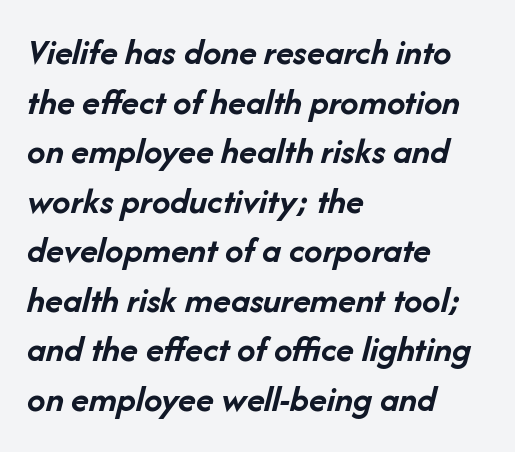
Q: Is the text bold? A: Yes.
Q: Is the text italic (slanted)? A: Yes, it leans right by about 14 degrees.
Q: Is the text underlined? A: No.
Q: How is the paragraph aligned? A: Left-aligned.
Q: Is the spacing between letters normal or unusually wide? A: Normal.
Q: Is the spacing between lines tight, normal or loose? A: Normal.
Q: Width (condensed, normal, or wide)? A: Normal.
Q: Stroke contrast? A: Low.
Q: x-height? A: Medium.
Q: Monospaced? A: No.
